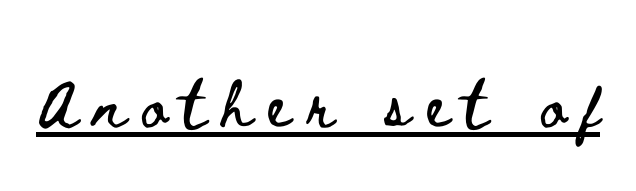
{"width": "wide", "stroke_contrast": "low", "x_height": "small", "monospaced": "no", "underline": "yes", "letter_spacing": "wide", "letter_spacing_em": 0.27, "glyph_px": 60}
